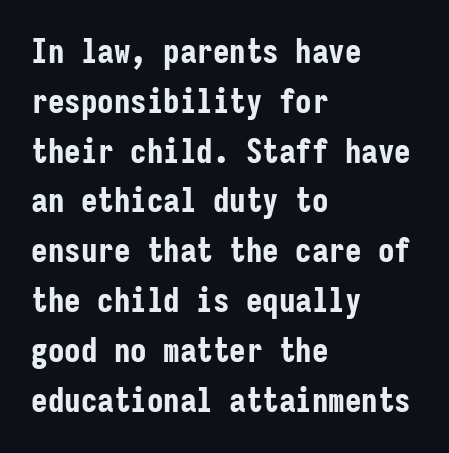
{"serif": "no", "italic": "no", "bold": "yes", "weight": "bold", "width": "condensed", "stroke_contrast": "low", "x_height": "medium", "monospaced": "yes", "underline": "no", "align": "left", "line_spacing": "normal", "line_spacing_ratio": 1.51, "letter_spacing": "normal", "letter_spacing_em": 0.0, "glyph_px": 33}
